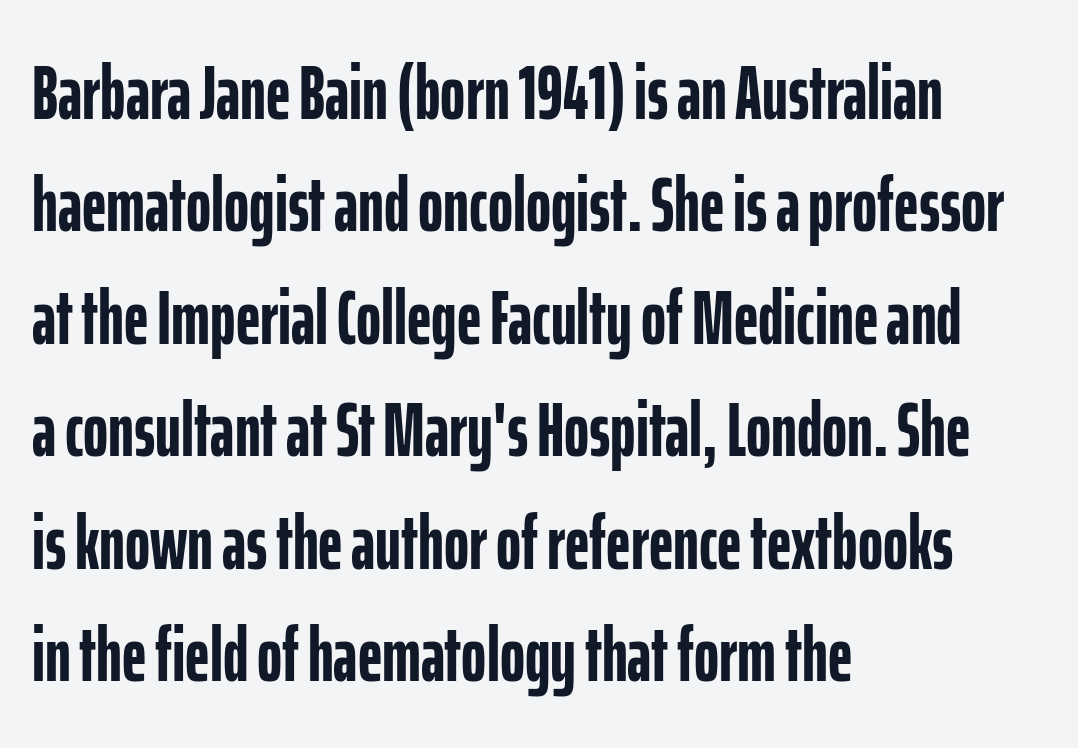
Q: Is the text bold? A: Yes.
Q: Is the text italic (slanted)? A: No, it is upright.
Q: Is the typeface a serif or a sans-serif typeface? A: Sans-serif.
Q: Is the text underlined? A: No.
Q: How is the paragraph aligned? A: Left-aligned.
Q: Is the spacing between letters normal or unusually wide? A: Normal.
Q: Is the spacing between lines tight, normal or loose? A: Normal.
Q: Width (condensed, normal, or wide)? A: Condensed.
Q: Stroke contrast? A: Low.
Q: x-height? A: Medium.
Q: Monospaced? A: No.
